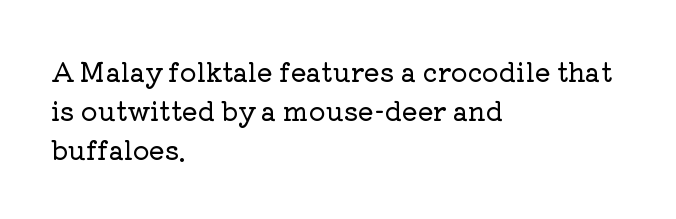
The image shows 26 px text type, upright; set left-aligned, normal line spacing (1.5x), normal letter spacing, not underlined.
